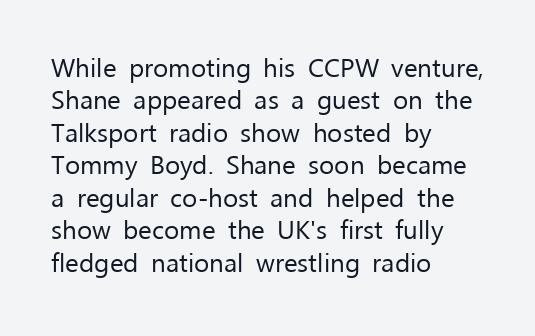
{"italic": "no", "bold": "no", "underline": "no", "align": "left", "line_spacing": "normal", "line_spacing_ratio": 1.25, "letter_spacing": "normal", "letter_spacing_em": 0.0, "glyph_px": 26}
